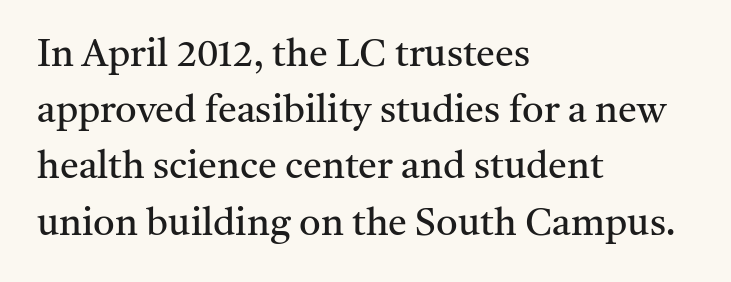
The image shows 38 px regular-weight serif type, upright; set left-aligned, normal line spacing (1.48x), normal letter spacing, not underlined; medium stroke contrast and a medium x-height.
